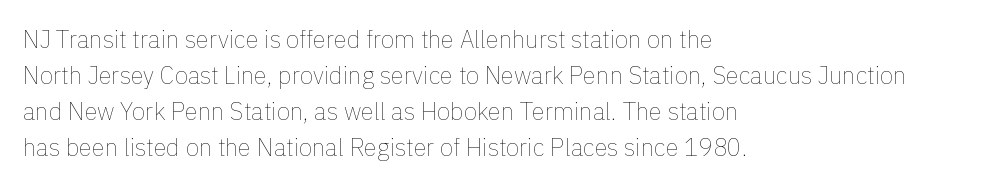
There is no visible air inserted between adjacent glyphs. The rendering anchors every line to the left-hand side. Counters stay open thanks to moderate or lighter strokes. Is there much room between lines? A standard amount, neither cramped nor airy. Type without underlining.
